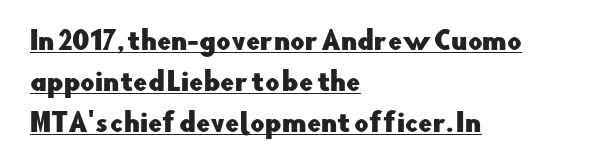
The image shows 25 px text type, upright; set left-aligned, normal line spacing (1.64x), normal letter spacing, underlined.
